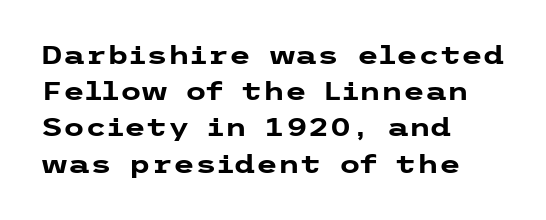
{"italic": "no", "bold": "yes", "underline": "no", "align": "left", "line_spacing": "normal", "line_spacing_ratio": 1.45, "letter_spacing": "normal", "letter_spacing_em": 0.0, "glyph_px": 25}
